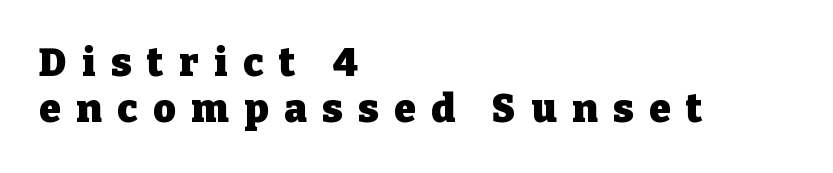
Q: Is the text bold? A: Yes.
Q: Is the text italic (slanted)? A: No, it is upright.
Q: Is the typeface a serif or a sans-serif typeface? A: Serif.
Q: Is the text underlined? A: No.
Q: How is the paragraph aligned? A: Left-aligned.
Q: Is the spacing between letters normal or unusually wide? A: Unusually wide.
Q: Width (condensed, normal, or wide)? A: Normal.
Q: Stroke contrast? A: Low.
Q: x-height? A: Medium.
Q: Monospaced? A: No.
